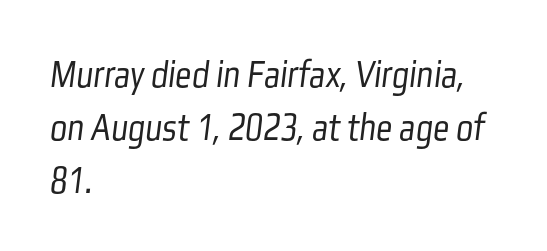
The typeface has the unassuming heft of standard copy or less. Standard letterfit; no display-style spreading of the glyphs. The designer went with a sans here, leaving each stem footless. This sample is left-justified, so line endings fall wherever the words run out.
